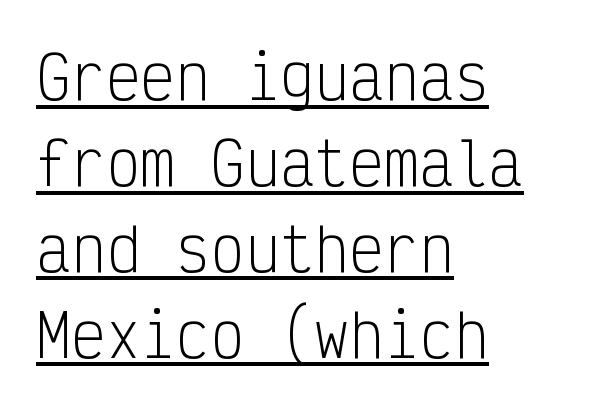
Ink coverage per letter is moderate at most. Students, note that the glyphs here touch the page at normal intervals. Is this a fixed-width face? Yes — each glyph sits in an identical cell. The paragraph has a hard left edge and a soft right edge. This is the regular roman posture of the typeface. The glyphs are accompanied by a horizontal stroke just below them.
